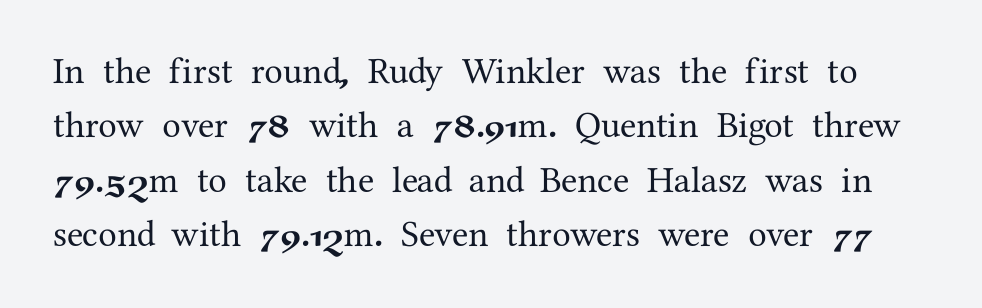
Is there any slant? The stems are plumb. The passage shown has conventional tracking throughout. You could not count columns in this text — the font is proportionally spaced. Honestly, there is no underline to notice here at all. The face used here is seriffed, in the tradition of book romans. In terms of leading, this rendering sits right in the middle.
